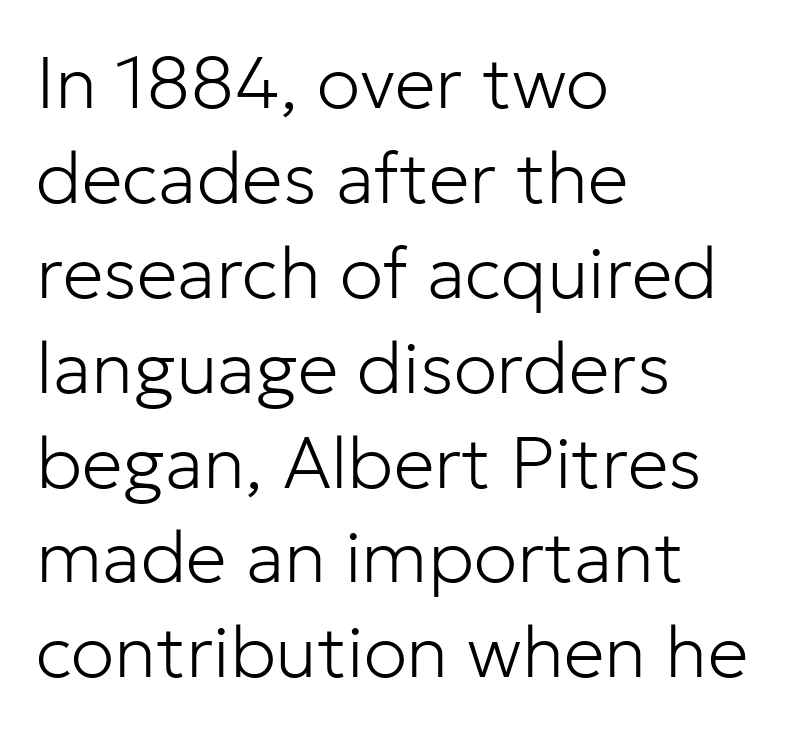
Q: Is the text bold? A: No.
Q: Is the text italic (slanted)? A: No, it is upright.
Q: Is the typeface a serif or a sans-serif typeface? A: Sans-serif.
Q: Is the text underlined? A: No.
Q: How is the paragraph aligned? A: Left-aligned.
Q: Is the spacing between letters normal or unusually wide? A: Normal.
Q: Is the spacing between lines tight, normal or loose? A: Normal.
Q: Width (condensed, normal, or wide)? A: Normal.
Q: Stroke contrast? A: Low.
Q: x-height? A: Medium.
Q: Monospaced? A: No.
